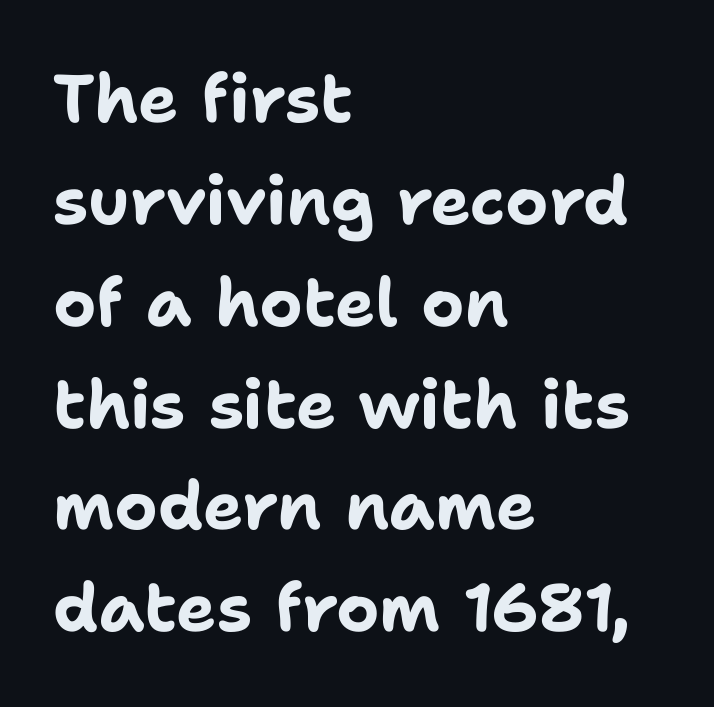
Every row of glyphs begins at an identical x-position on the left. Letters rest on an invisible, unmarked baseline. Is the type bold? Yes — the strokes are clearly thick and heavy. The passage shown is typed in a proportional face where columns would drift.
